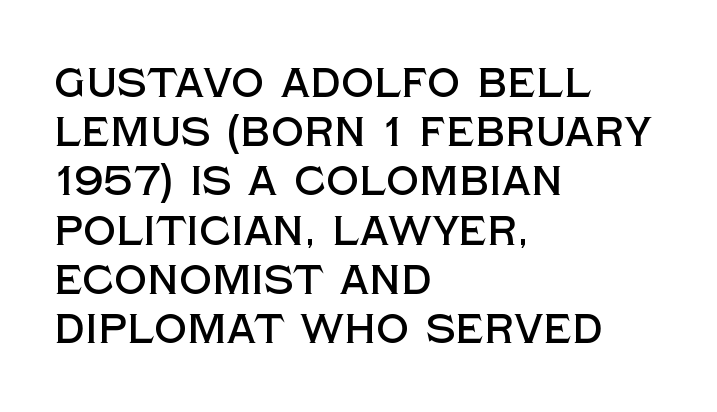
Q: Is the text italic (slanted)? A: No, it is upright.
Q: Is the typeface a serif or a sans-serif typeface? A: Sans-serif.
Q: Is the text underlined? A: No.
Q: How is the paragraph aligned? A: Left-aligned.
Q: Is the spacing between letters normal or unusually wide? A: Normal.
Q: Width (condensed, normal, or wide)? A: Normal.
Q: x-height? A: Large.
Q: Monospaced? A: No.
